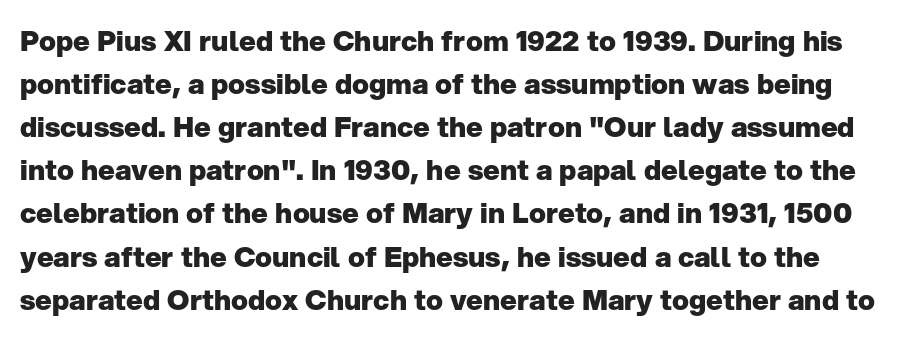
Q: Is the text bold? A: Yes.
Q: Is the text italic (slanted)? A: No, it is upright.
Q: Is the typeface a serif or a sans-serif typeface? A: Sans-serif.
Q: Is the text underlined? A: No.
Q: Is the spacing between letters normal or unusually wide? A: Normal.
Q: Is the spacing between lines tight, normal or loose? A: Normal.
Q: Width (condensed, normal, or wide)? A: Normal.
Q: Stroke contrast? A: Low.
Q: x-height? A: Medium.
Q: Monospaced? A: No.
